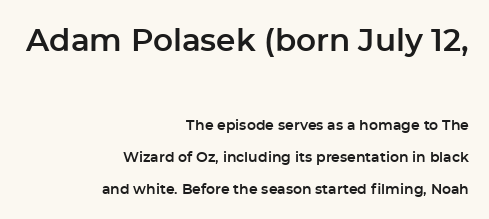
The image shows 31 px sans-serif type, upright; set right-aligned, loose line spacing (2.3x), normal letter spacing, not underlined; the first (top) block is 2.21x larger; low stroke contrast and a medium x-height.
